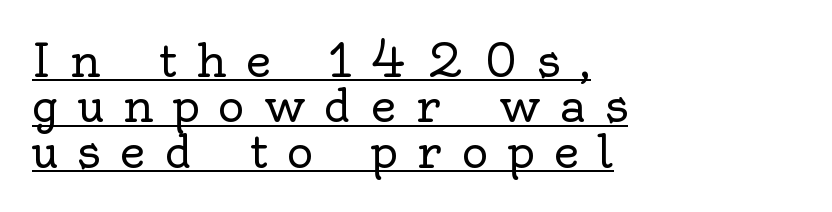
In terms of leading, this rendering errs on the cramped side. These glyphs show unthickened strokes, regular width or finer. You can tell it's not italic because the verticals are truly vertical. Which margin do the lines hug? The left one — the right edge is uneven. A typesetter would call this proportional, since set widths differ per character.
